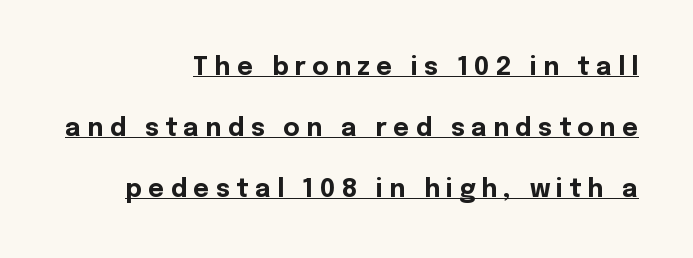
Q: Is the text bold? A: Yes.
Q: Is the text italic (slanted)? A: No, it is upright.
Q: Is the text underlined? A: Yes.
Q: How is the paragraph aligned? A: Right-aligned.
Q: Is the spacing between letters normal or unusually wide? A: Unusually wide.
Q: Is the spacing between lines tight, normal or loose? A: Loose.
